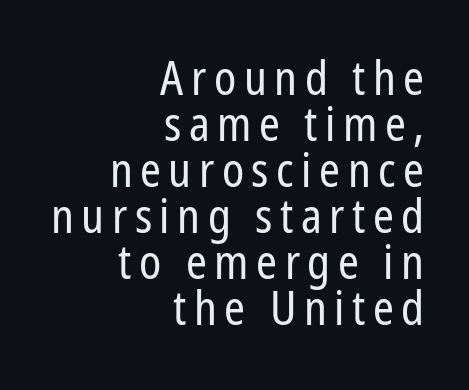
{"serif": "no", "italic": "no", "bold": "no", "weight": "regular", "width": "condensed", "stroke_contrast": "low", "x_height": "medium", "monospaced": "no", "underline": "no", "align": "right", "line_spacing": "tight", "line_spacing_ratio": 0.98, "glyph_px": 47}
